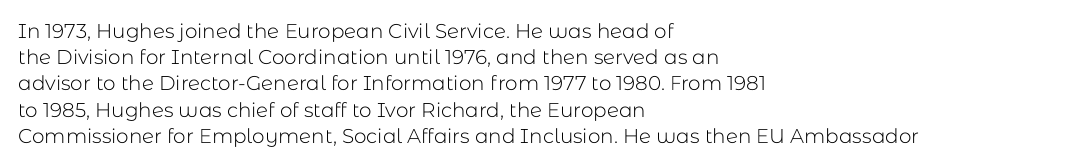
The image shows 20 px text type, upright; set left-aligned, normal line spacing (1.31x), normal letter spacing, not underlined.
